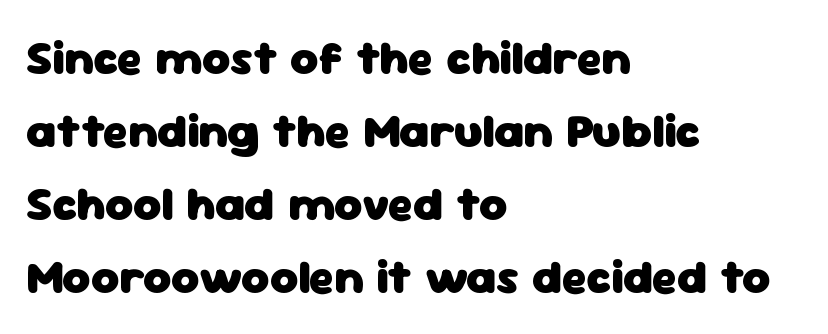
Q: Is the text bold? A: Yes.
Q: Is the text italic (slanted)? A: No, it is upright.
Q: Is the typeface a serif or a sans-serif typeface? A: Sans-serif.
Q: Is the text underlined? A: No.
Q: How is the paragraph aligned? A: Left-aligned.
Q: Is the spacing between letters normal or unusually wide? A: Normal.
Q: Is the spacing between lines tight, normal or loose? A: Normal.
Q: Width (condensed, normal, or wide)? A: Normal.
Q: Stroke contrast? A: Low.
Q: x-height? A: Medium.
Q: Monospaced? A: No.
